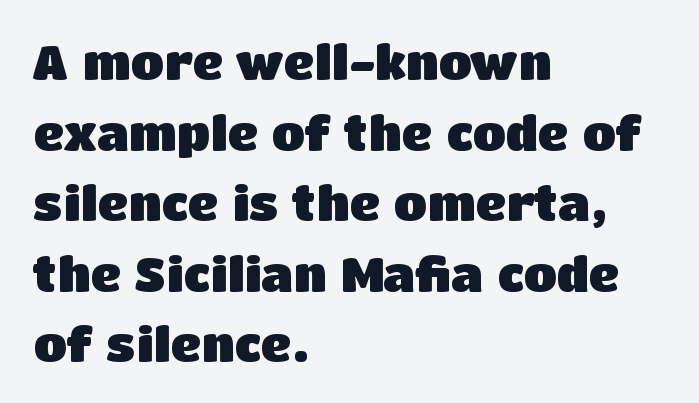
The paragraph has a hard left edge and a soft right edge. Quick note: interline space is typical. No italicization has been applied; the sample stays upright. The type family on display is of the sans-serif kind. No extra tracking has been applied to these lines. Proportional: the letters do not fall into vertical columns.
